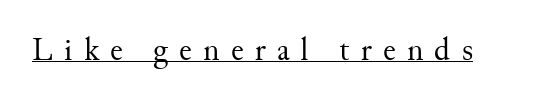
The image shows 32 px regular-weight serif type, upright; set unusually wide letter spacing (+0.35 em), underlined; medium stroke contrast and a small x-height.
